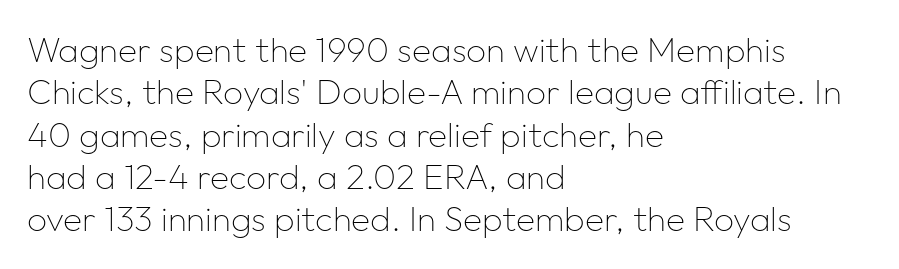
The image shows 35 px thin sans-serif type, upright; set left-aligned, line spacing 1.21x, normal letter spacing, not underlined; low stroke contrast and a medium x-height.
